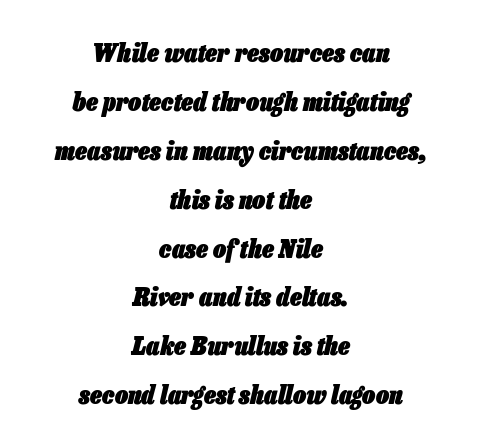
Inter-character spacing is left at the font's built-in metrics. On the weight axis this lands at bold, roughly 700. The glyphs look as if they've been sheared to an angle. Horizontally, the lines are justified to the midpoint only. No word sits above an underline.
